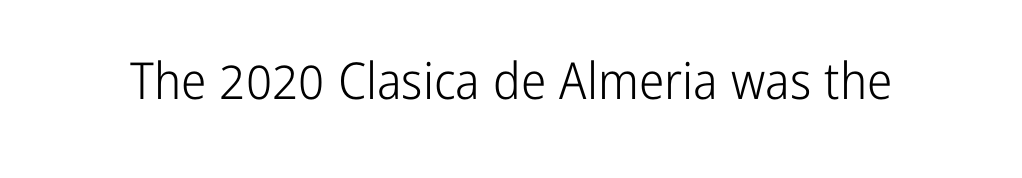
A typesetter would call this zero additional tracking. Serifs: no, the terminals of the letterforms are clean. Ordinary non-slanted type is in use. Is this a fixed-width face? No — the glyphs have proportional, varying widths. The weight tops out at a normal text grade.
